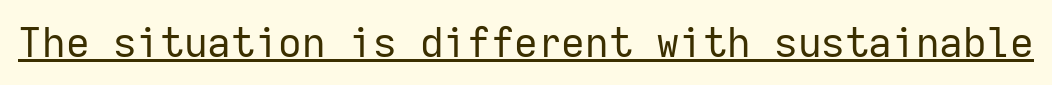
Here the designer chose a console-style face with uniform glyph widths. The designer went with a sans here, leaving each stem footless. Posture: upright roman. Default kerning and tracking; the words read as compact shapes. The face looks like a standard text weight, possibly lighter.
